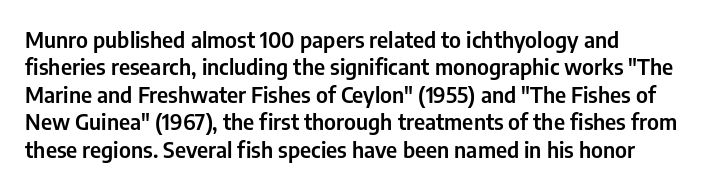
Letter spacing: default. Words float on clear page, feet unadorned. Every stem runs plumb, perpendicular to the baseline. Is there much room between lines? A standard amount, neither cramped nor airy. Reading down the block, your eye returns to a fixed left position each line.
